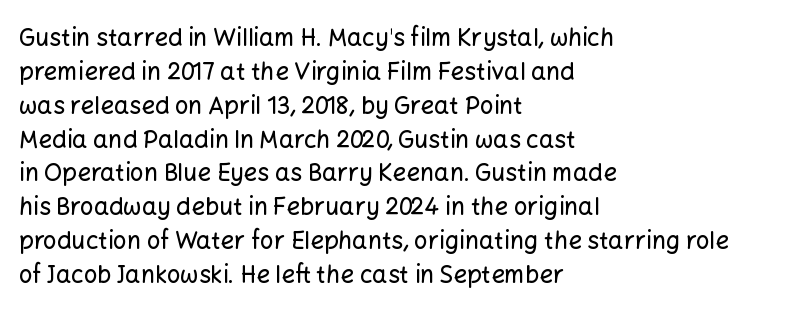
The image shows 24 px text type, upright; set left-aligned, normal line spacing (1.41x), normal letter spacing, not underlined.
